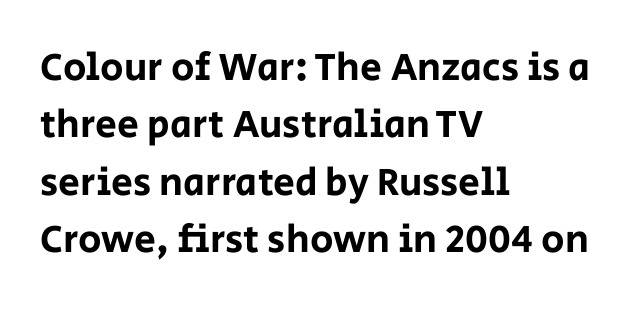
In terms of posture, this sample is upright. Each letter keeps its own natural width here, so spacing adapts to shape. A clean baseline with only descenders dipping below it. Unlike a traditional serif, this face leaves its strokes unadorned. The block of text has a typical density, with ordinary space between rows. Visually the block forms a straight wall on the left and a jagged coastline on the right.
